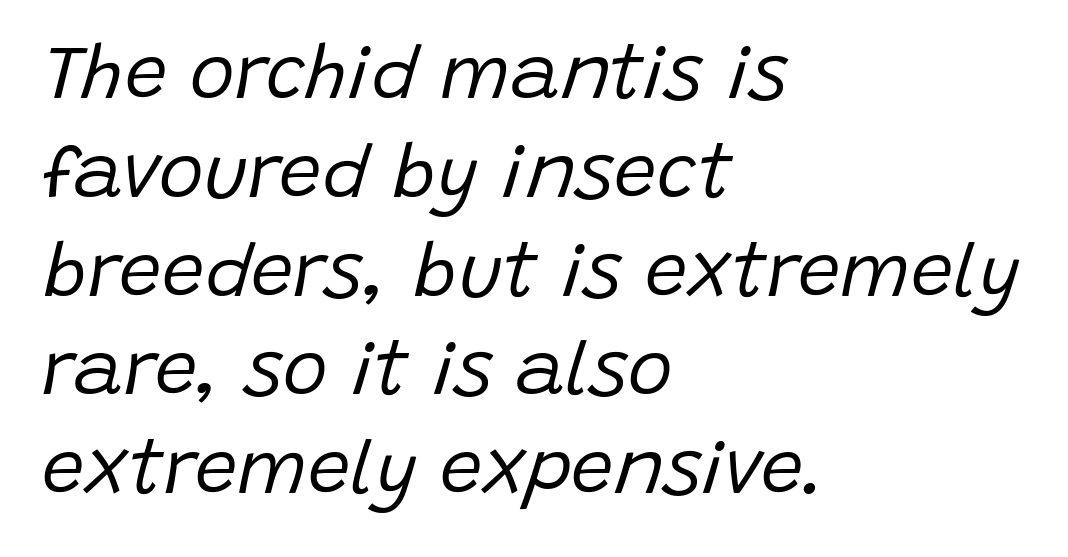
Evenly set lines give the paragraph a standard silhouette. The axis of the letterforms is tilted away from vertical. You could not count columns in this text — the font is proportionally spaced. Visually the block forms a straight wall on the left and a jagged coastline on the right.
